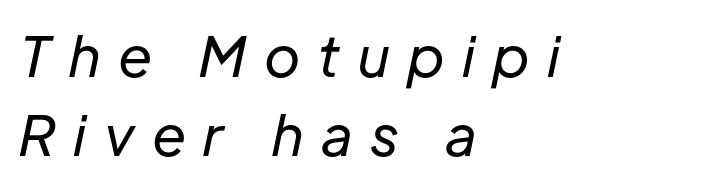
{"italic": "yes", "lean": "right", "slant_degrees": 12, "bold": "no", "weight": "regular", "width": "normal", "stroke_contrast": "low", "x_height": "medium", "monospaced": "no", "underline": "no", "align": "left", "line_spacing": "normal", "line_spacing_ratio": 1.43, "letter_spacing": "wide", "letter_spacing_em": 0.31, "glyph_px": 55}
